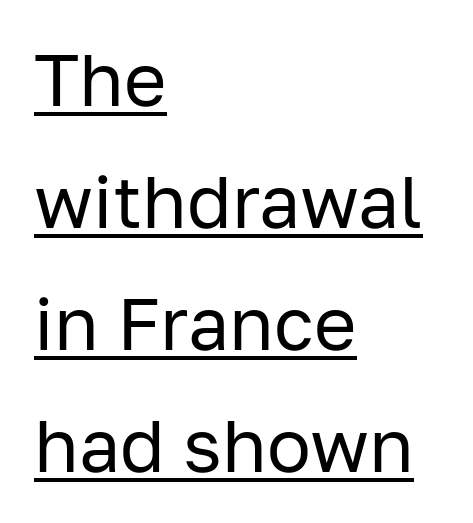
The image shows 73 px regular-weight sans-serif type, upright; set left-aligned, normal line spacing (1.67x), normal letter spacing, underlined; low stroke contrast and a medium x-height.
